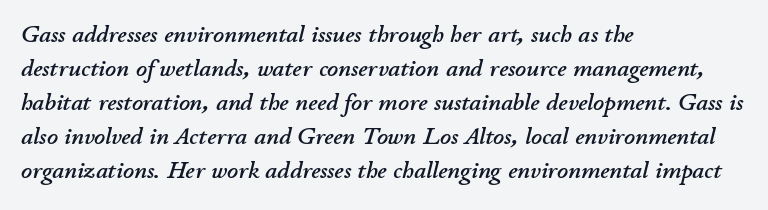
{"italic": "yes", "lean": "right", "slant_degrees": 11, "underline": "no", "align": "left", "line_spacing": "normal", "line_spacing_ratio": 1.42, "letter_spacing": "normal", "letter_spacing_em": 0.0, "glyph_px": 24}
